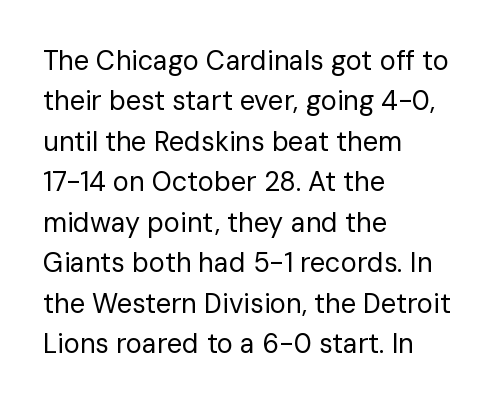
The passage shown stacks its lines at a standard gap. Students, note that the glyphs here touch the page at normal intervals. This reads as an unemphasized weight, regular at the heaviest. Typeset ragged right — the left edge is the straight one. No italicization has been applied; the sample stays upright.
